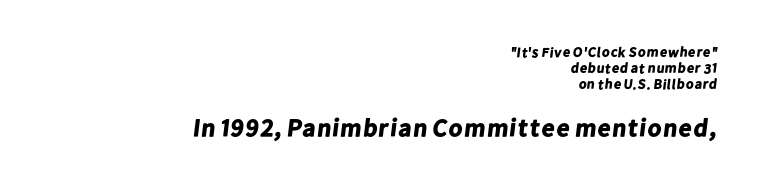
Heft: maximum for text — a bold. These lines are set flush right with a ragged left edge. Glyph-to-glyph distance matches everyday printed text. Students, observe: this is what under-led, compact text looks like. Note: smaller setting up top, larger setting below.
